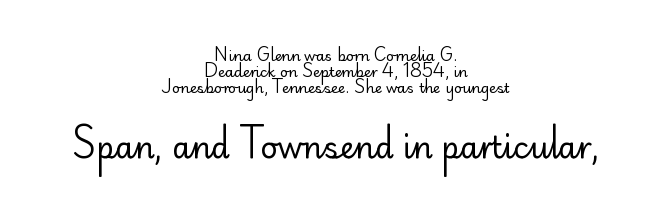
The weight would be labelled regular, book, light, or lighter still. The rendering uses a small line-height, squeezing the rows. Size hierarchy here favors the trailing block over the leading one. Is this a sans? Yes — the strokes have no serifs. Check the space under the baseline: it is left empty.
